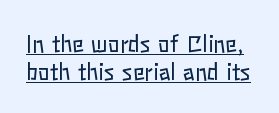
The image shows 22 px text type, upright; set normal line spacing (1.27x), normal letter spacing, underlined.
